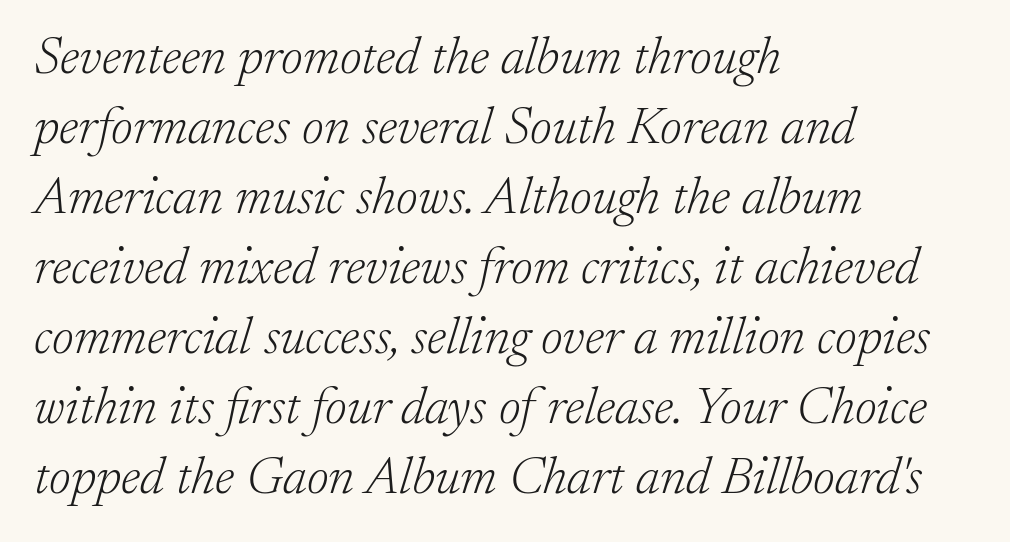
Q: Is the text bold? A: No.
Q: Is the text italic (slanted)? A: Yes, it leans right by about 17 degrees.
Q: Is the typeface a serif or a sans-serif typeface? A: Serif.
Q: Is the text underlined? A: No.
Q: How is the paragraph aligned? A: Left-aligned.
Q: Is the spacing between letters normal or unusually wide? A: Normal.
Q: Is the spacing between lines tight, normal or loose? A: Normal.
Q: Width (condensed, normal, or wide)? A: Normal.
Q: Stroke contrast? A: Low.
Q: x-height? A: Small.
Q: Monospaced? A: No.
